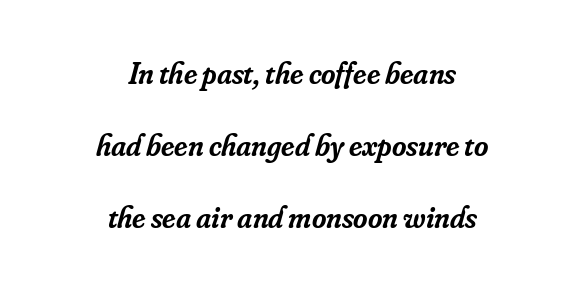
Q: Is the text bold? A: Semi-bold.
Q: Is the text italic (slanted)? A: Yes, it leans right by about 16 degrees.
Q: Is the typeface a serif or a sans-serif typeface? A: Serif.
Q: Is the text underlined? A: No.
Q: How is the paragraph aligned? A: Centered.
Q: Is the spacing between letters normal or unusually wide? A: Normal.
Q: Is the spacing between lines tight, normal or loose? A: Loose.
Q: Width (condensed, normal, or wide)? A: Normal.
Q: Stroke contrast? A: Low.
Q: x-height? A: Small.
Q: Monospaced? A: No.
